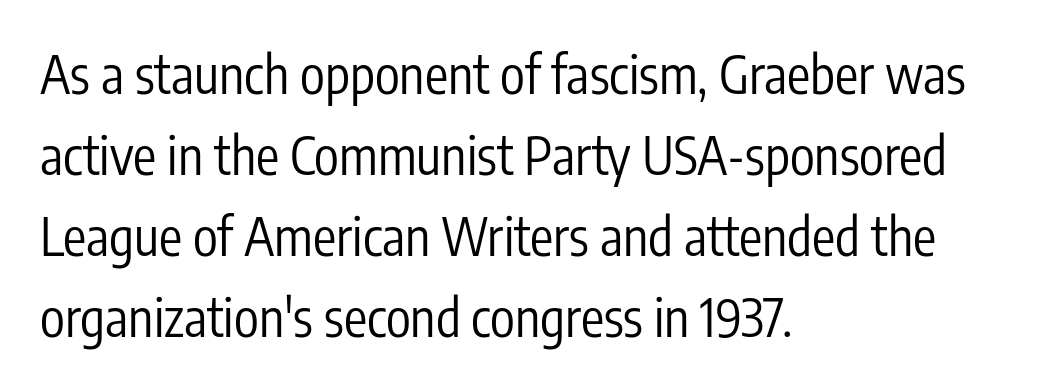
The image shows 52 px regular-weight, condensed sans-serif type, upright; set left-aligned, normal line spacing (1.56x), normal letter spacing, not underlined; low stroke contrast and a medium x-height.
